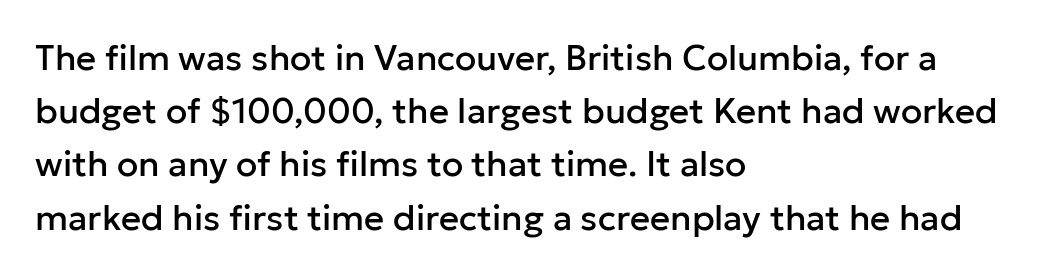
Q: Is the text italic (slanted)? A: No, it is upright.
Q: Is the typeface a serif or a sans-serif typeface? A: Sans-serif.
Q: Is the text underlined? A: No.
Q: How is the paragraph aligned? A: Left-aligned.
Q: Is the spacing between letters normal or unusually wide? A: Normal.
Q: Is the spacing between lines tight, normal or loose? A: Normal.
Q: Width (condensed, normal, or wide)? A: Normal.
Q: Stroke contrast? A: Low.
Q: x-height? A: Medium.
Q: Monospaced? A: No.
